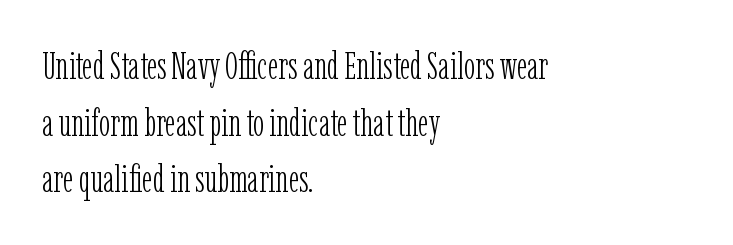
{"serif": "yes", "italic": "no", "bold": "no", "weight": "light", "width": "condensed", "stroke_contrast": "low", "x_height": "medium", "monospaced": "no", "underline": "no", "align": "left", "line_spacing": "normal", "line_spacing_ratio": 1.49, "letter_spacing": "normal", "letter_spacing_em": 0.0, "glyph_px": 38}
